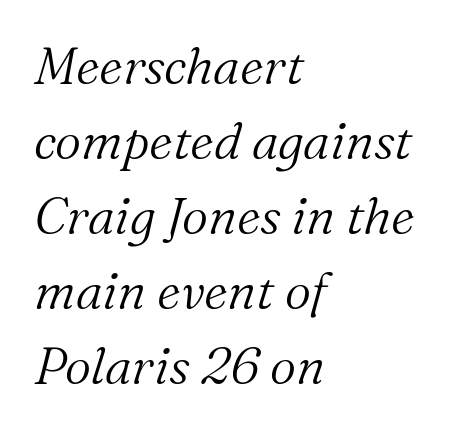
{"serif": "yes", "italic": "yes", "lean": "right", "slant_degrees": 16, "bold": "no", "weight": "light", "width": "normal", "stroke_contrast": "medium", "x_height": "medium", "monospaced": "no", "underline": "no", "align": "left", "line_spacing": "normal", "line_spacing_ratio": 1.47, "letter_spacing": "normal", "letter_spacing_em": 0.0, "glyph_px": 51}
